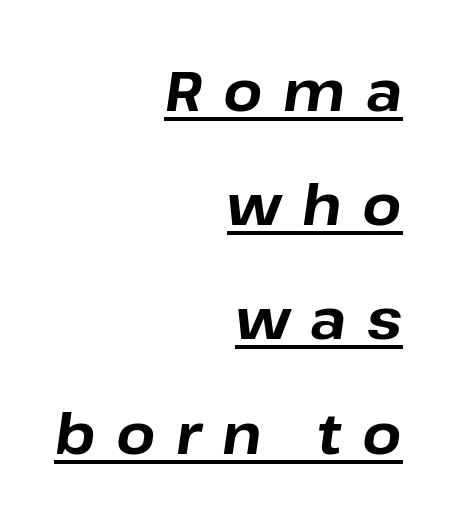
The image shows 56 px bold type, italic (leaning right); set right-aligned, loose line spacing (2.04x), unusually wide letter spacing (+0.37 em), underlined; low stroke contrast and a medium x-height.
